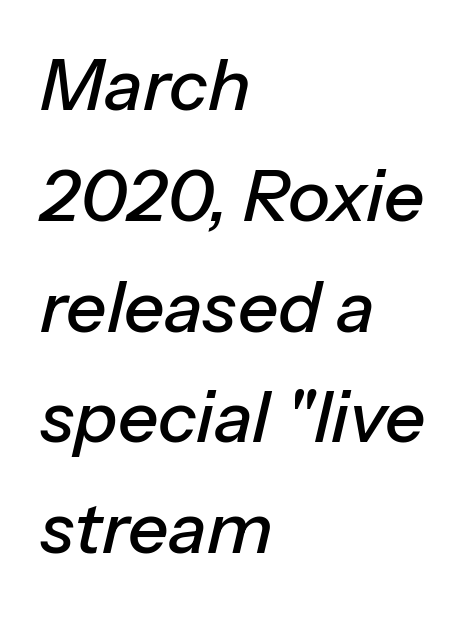
Q: Is the text italic (slanted)? A: Yes, it leans right by about 13 degrees.
Q: Is the text underlined? A: No.
Q: How is the paragraph aligned? A: Left-aligned.
Q: Is the spacing between letters normal or unusually wide? A: Normal.
Q: Is the spacing between lines tight, normal or loose? A: Normal.
Q: Width (condensed, normal, or wide)? A: Normal.
Q: Stroke contrast? A: Low.
Q: x-height? A: Medium.
Q: Monospaced? A: No.
